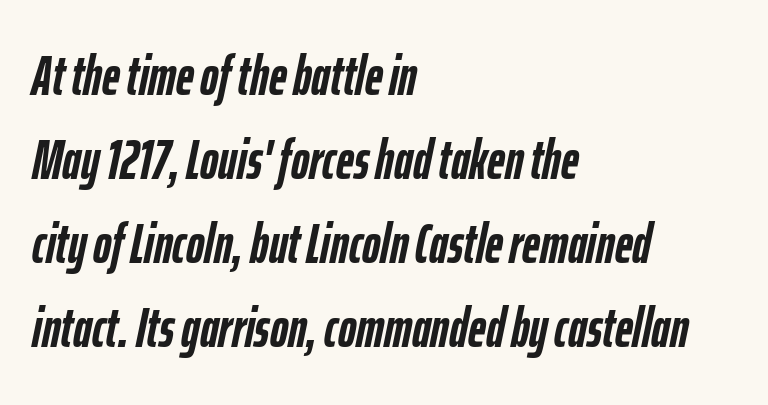
Q: Is the text bold? A: Yes.
Q: Is the text italic (slanted)? A: Yes, it leans right by about 12 degrees.
Q: Is the text underlined? A: No.
Q: How is the paragraph aligned? A: Left-aligned.
Q: Is the spacing between letters normal or unusually wide? A: Normal.
Q: Is the spacing between lines tight, normal or loose? A: Normal.
Q: Width (condensed, normal, or wide)? A: Condensed.
Q: Stroke contrast? A: Low.
Q: x-height? A: Medium.
Q: Monospaced? A: No.
